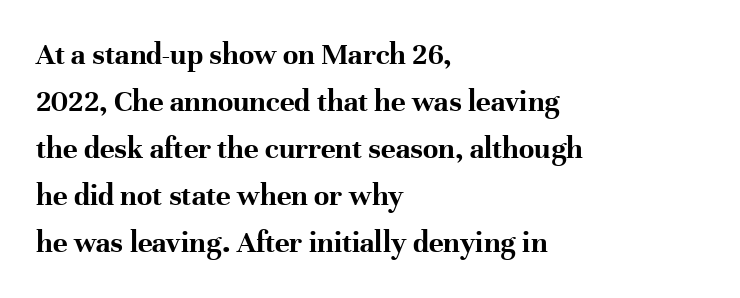
The image shows 31 px bold serif type, upright; set left-aligned, normal line spacing (1.52x), normal letter spacing, not underlined; high stroke contrast and a medium x-height.
